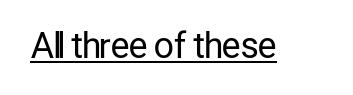
Letter spacing: default. The strokes are not fattened; the text isn't bold. This is underlined copy, the kind a proofreader might mark for attention. No italicization has been applied; the sample stays upright.
